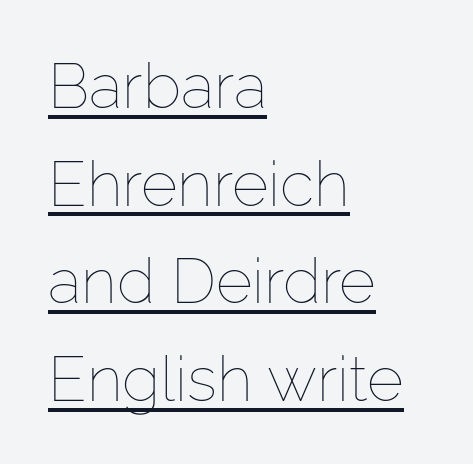
Each letter keeps its own natural width here, so spacing adapts to shape. Each line of the rendering has a horizontal stroke beneath the glyphs. Between one letter and the next there's only the usual sliver of space. Ordinary non-slanted type is in use. Does the copy run flush right? No — it runs flush left.
